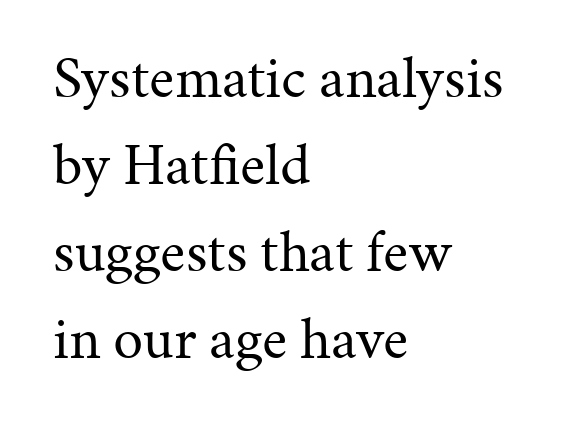
The image shows 60 px regular-weight serif type, upright; set left-aligned, normal line spacing (1.45x), normal letter spacing, not underlined; medium stroke contrast and a medium x-height.
